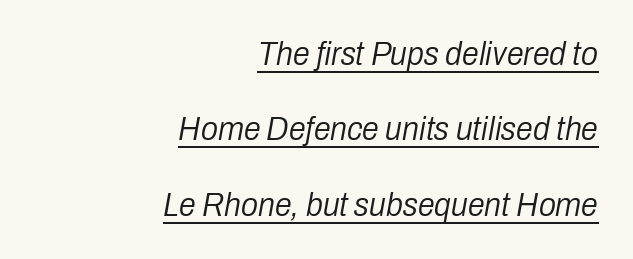
The image shows 34 px light, condensed type, italic (leaning right); set right-aligned, loose line spacing (2.22x), normal letter spacing, underlined; low stroke contrast and a medium x-height.
